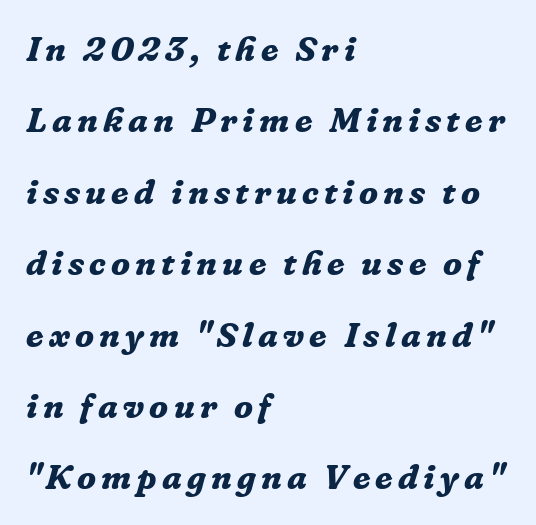
{"serif": "yes", "italic": "yes", "lean": "right", "slant_degrees": 16, "bold": "yes", "weight": "bold", "width": "normal", "stroke_contrast": "low", "x_height": "medium", "monospaced": "no", "underline": "no", "align": "left", "line_spacing": "loose", "line_spacing_ratio": 2.04, "glyph_px": 35}
